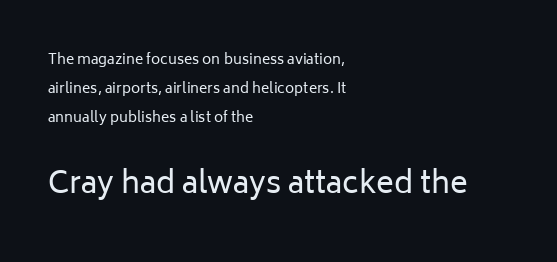
The image shows 30 px regular-weight sans-serif type, upright; set left-aligned, loose line spacing (2.08x), normal letter spacing, not underlined; the second (bottom) block is 2.14x larger; low stroke contrast and a medium x-height.
